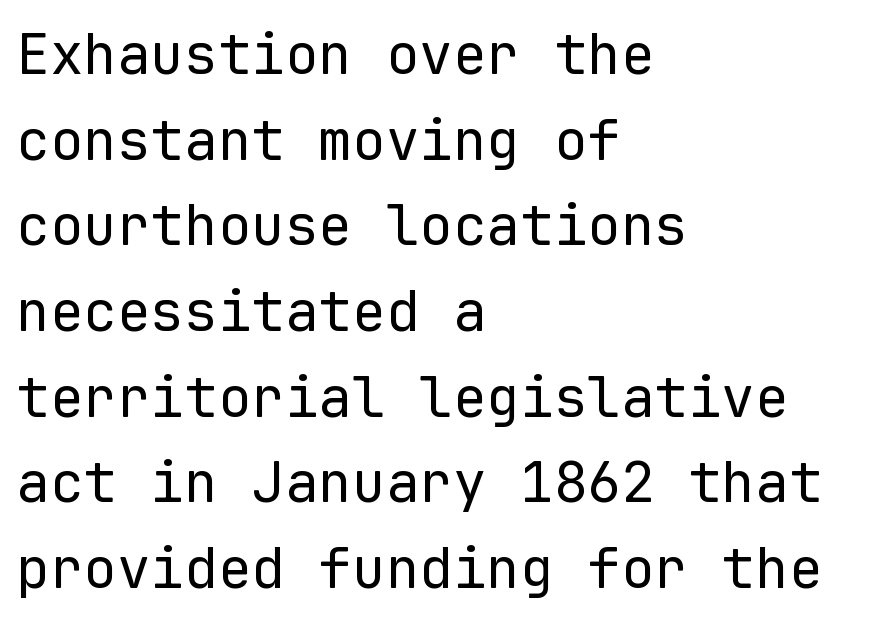
Weight class: somewhere from thin through regular. If you measured baseline to baseline, you'd find a middling distance. Looks like terminal output: every glyph gets an equal slot. The lettering stays uniformly vertical, giving the passage a roman look. The font family rendered here belongs to the sans-serif group.
